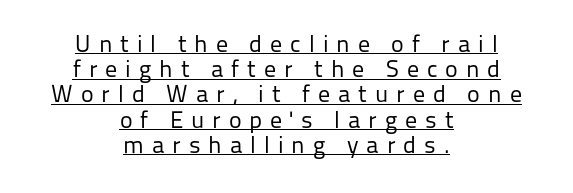
The image shows 24 px text type, upright; set centered, tight line spacing (1.05x), unusually wide letter spacing (+0.33 em), underlined.
